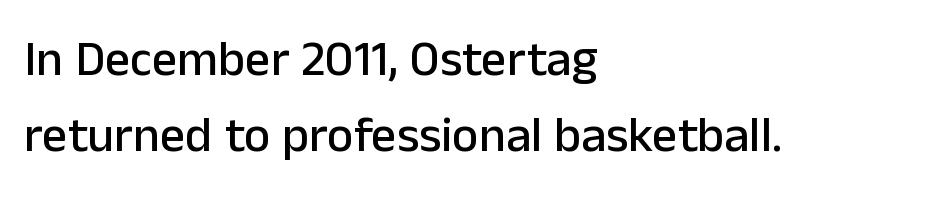
Q: Is the text italic (slanted)? A: No, it is upright.
Q: Is the typeface a serif or a sans-serif typeface? A: Sans-serif.
Q: Is the text underlined? A: No.
Q: How is the paragraph aligned? A: Left-aligned.
Q: Is the spacing between letters normal or unusually wide? A: Normal.
Q: Is the spacing between lines tight, normal or loose? A: Normal.
Q: Width (condensed, normal, or wide)? A: Normal.
Q: Stroke contrast? A: Low.
Q: x-height? A: Medium.
Q: Monospaced? A: No.
